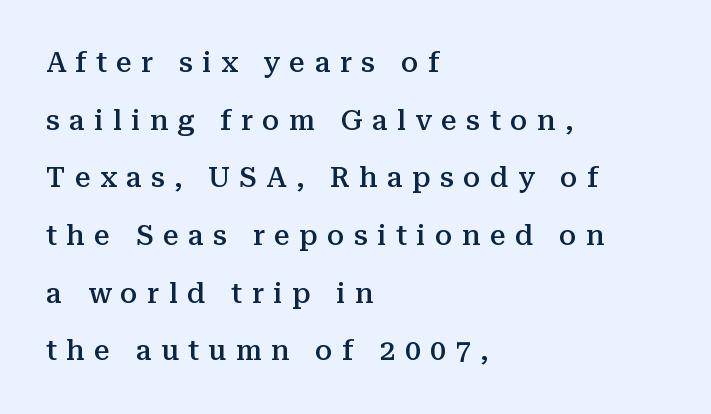
Quick note: not italic, upright. Leftover space on each line is placed entirely after the last word. The face used here is seriffed, in the tradition of book romans. Here the glyphs are tracked loosely, breaking word shapes into spaced letters. Strokes here are thickened, but only to semibold level.
